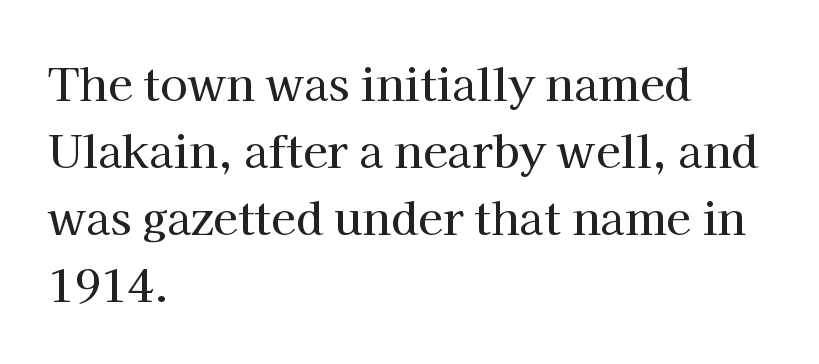
The image shows 45 px serif type, upright; set left-aligned, normal line spacing (1.49x), normal letter spacing, not underlined; high stroke contrast and a medium x-height.
